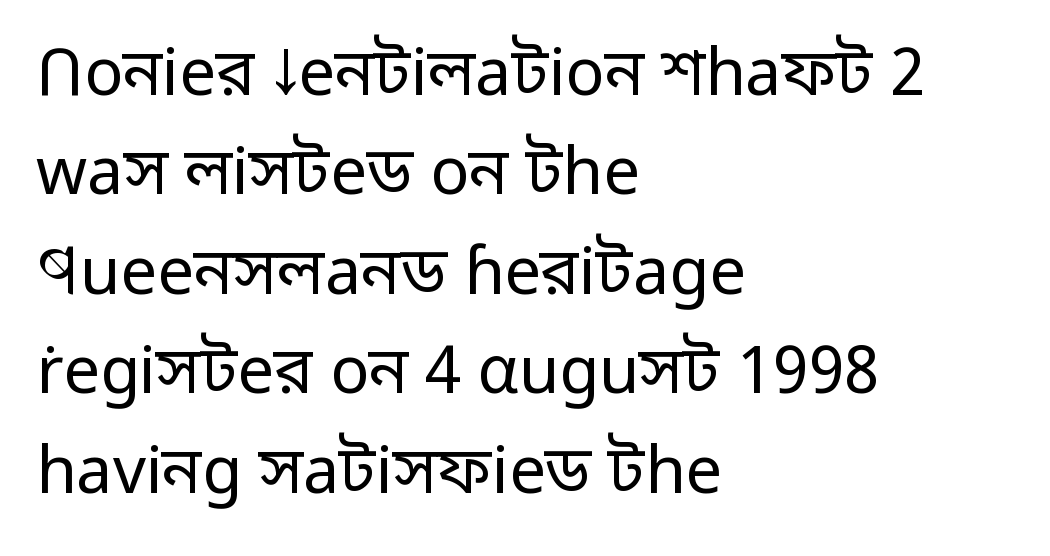
The image shows 65 px regular-weight sans-serif type, upright; set left-aligned, normal line spacing (1.53x), normal letter spacing, not underlined; low stroke contrast and a medium x-height.
